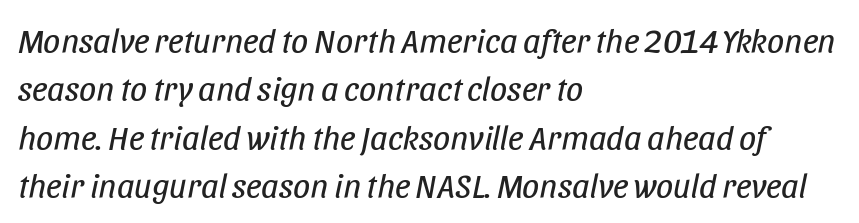
Q: Is the text bold? A: No.
Q: Is the text italic (slanted)? A: Yes, it leans right by about 11 degrees.
Q: Is the text underlined? A: No.
Q: How is the paragraph aligned? A: Left-aligned.
Q: Is the spacing between letters normal or unusually wide? A: Normal.
Q: Is the spacing between lines tight, normal or loose? A: Normal.
Q: Width (condensed, normal, or wide)? A: Condensed.
Q: Stroke contrast? A: Low.
Q: x-height? A: Large.
Q: Monospaced? A: No.
